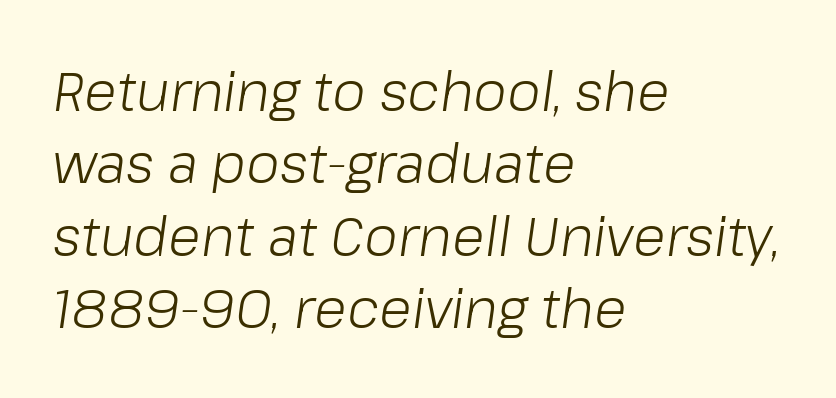
This is not heavy type; no bold has been used. The rows are spaced the way most documents space them. The rendering uses natural spacing where letterforms have individual widths. The rendering keeps characters at their native spacing. Slant detected: the letters are inclined.
